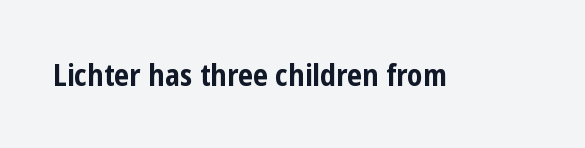
Look at the stroke-to-counter ratio: heavy, a bold. Tracking value appears to be zero — textbook default spacing. Observe the absence of serifs on each vertical stroke in this sample. Proportional: the letters do not fall into vertical columns.
